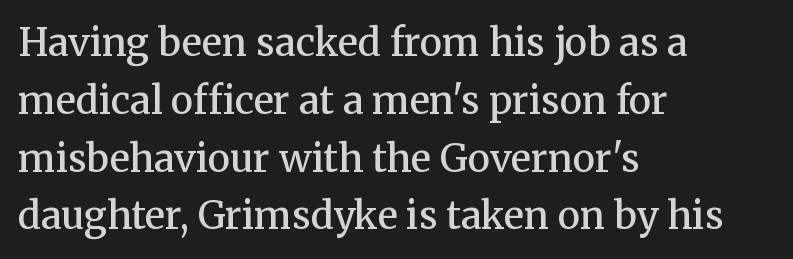
{"serif": "yes", "italic": "no", "bold": "semi", "weight": "semibold", "width": "normal", "stroke_contrast": "medium", "x_height": "medium", "monospaced": "no", "underline": "no", "align": "left", "line_spacing": "normal", "line_spacing_ratio": 1.52, "letter_spacing": "normal", "letter_spacing_em": 0.0, "glyph_px": 38}
